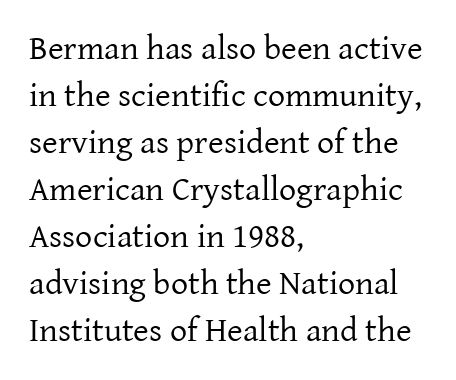
Q: Is the text bold? A: No.
Q: Is the text italic (slanted)? A: No, it is upright.
Q: Is the typeface a serif or a sans-serif typeface? A: Serif.
Q: Is the text underlined? A: No.
Q: How is the paragraph aligned? A: Left-aligned.
Q: Is the spacing between letters normal or unusually wide? A: Normal.
Q: Is the spacing between lines tight, normal or loose? A: Normal.
Q: Width (condensed, normal, or wide)? A: Normal.
Q: Stroke contrast? A: Low.
Q: x-height? A: Medium.
Q: Monospaced? A: No.
